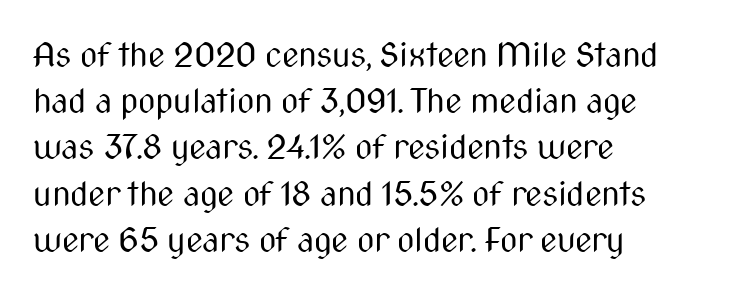
Q: Is the text bold? A: No.
Q: Is the text italic (slanted)? A: No, it is upright.
Q: Is the typeface a serif or a sans-serif typeface? A: Sans-serif.
Q: Is the text underlined? A: No.
Q: How is the paragraph aligned? A: Left-aligned.
Q: Is the spacing between letters normal or unusually wide? A: Normal.
Q: Is the spacing between lines tight, normal or loose? A: Normal.
Q: Width (condensed, normal, or wide)? A: Condensed.
Q: Stroke contrast? A: Medium.
Q: x-height? A: Medium.
Q: Monospaced? A: No.
